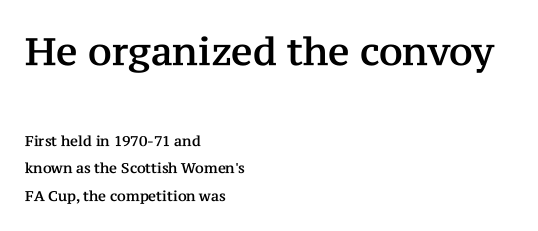
The image shows 38 px serif type, upright; set left-aligned, loose line spacing (1.98x), normal letter spacing, not underlined; the first (top) block is 2.71x larger; medium stroke contrast and a medium x-height.
